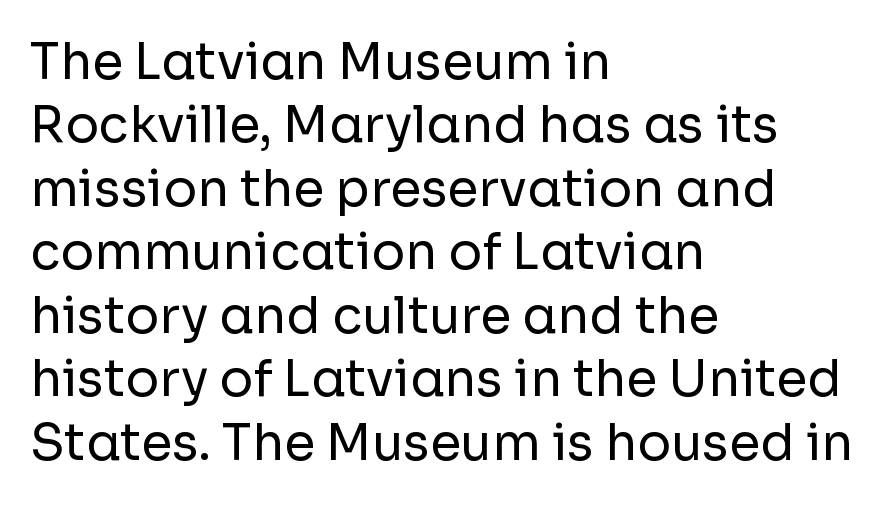
{"serif": "no", "italic": "no", "bold": "no", "weight": "regular", "width": "normal", "stroke_contrast": "low", "x_height": "medium", "monospaced": "no", "underline": "no", "align": "left", "line_spacing": "normal", "line_spacing_ratio": 1.27, "letter_spacing": "normal", "letter_spacing_em": 0.0, "glyph_px": 50}
